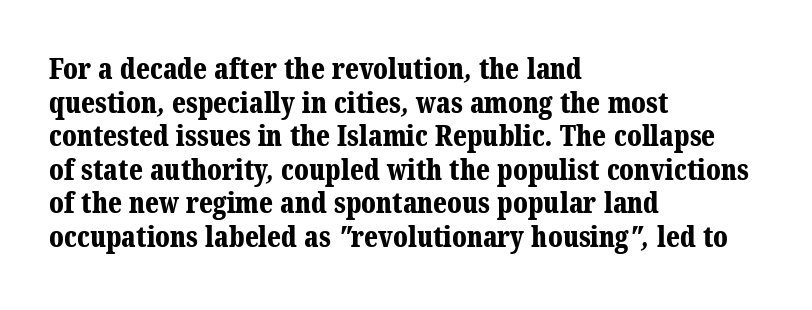
Q: Is the text bold? A: Yes.
Q: Is the typeface a serif or a sans-serif typeface? A: Serif.
Q: Is the text underlined? A: No.
Q: How is the paragraph aligned? A: Left-aligned.
Q: Is the spacing between letters normal or unusually wide? A: Normal.
Q: Width (condensed, normal, or wide)? A: Normal.
Q: Stroke contrast? A: Medium.
Q: x-height? A: Medium.
Q: Monospaced? A: No.
